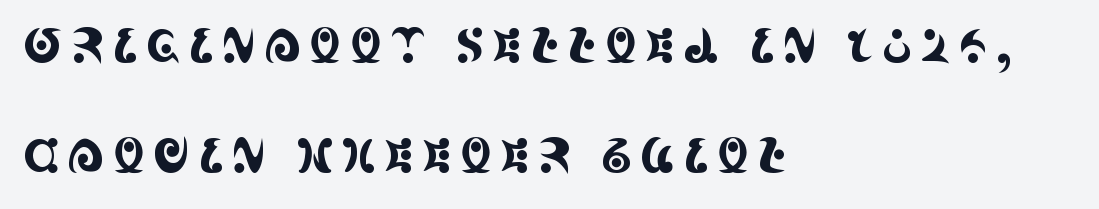
The image shows 47 px condensed serif type, upright; set left-aligned, loose line spacing (2.33x), not underlined; a large x-height.
